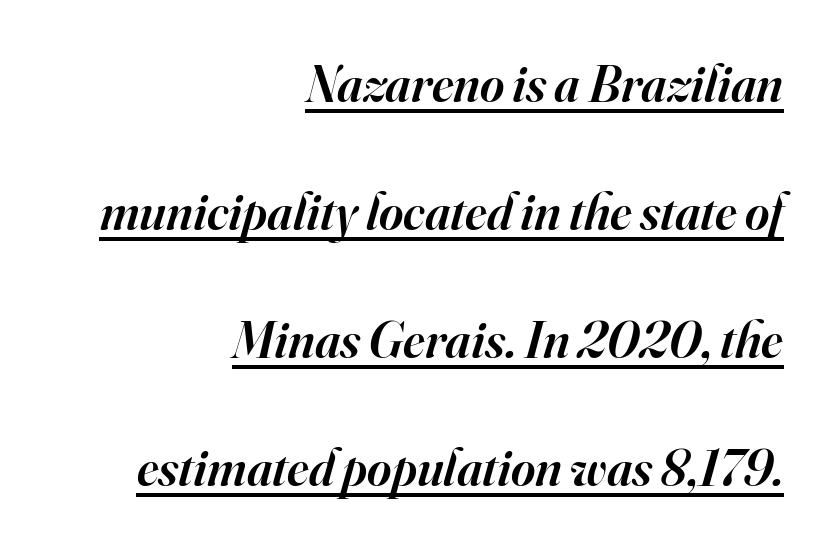
Observe the serifs anchoring each vertical stroke in this sample. These lines stand farther apart than default settings would place them. There's an unmistakable incline to the writing here. Caption: lettering with a line underneath. Words appear dense and cohesive because spacing is normal. Is this a fixed-width face? No — the glyphs have proportional, varying widths.
